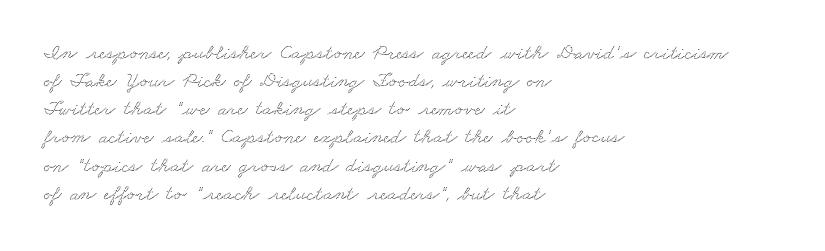
Q: Is the text underlined? A: No.
Q: How is the paragraph aligned? A: Left-aligned.
Q: Is the spacing between letters normal or unusually wide? A: Normal.
Q: Is the spacing between lines tight, normal or loose? A: Normal.
